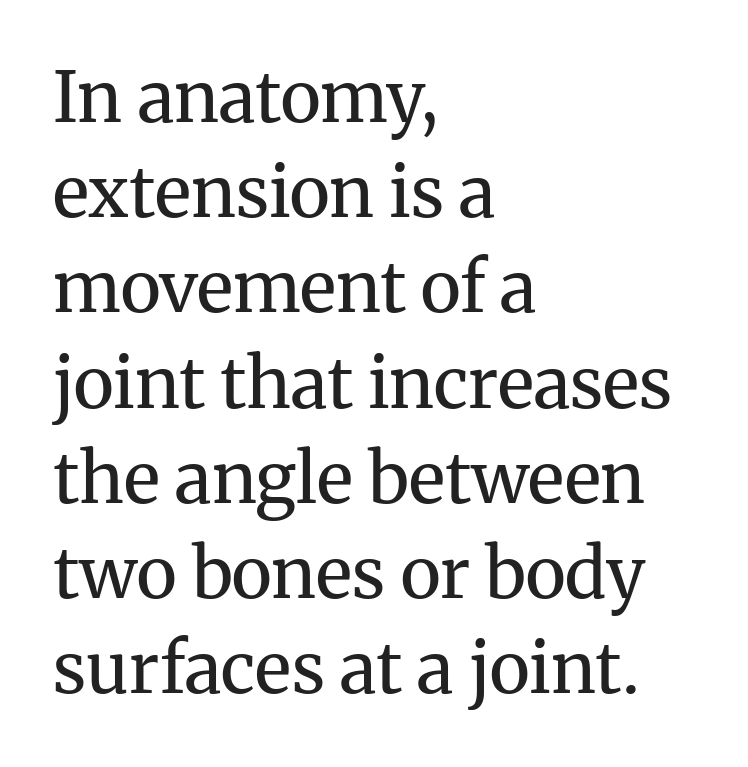
The image shows 70 px regular-weight serif type, upright; set left-aligned, normal line spacing (1.36x), normal letter spacing, not underlined; medium stroke contrast and a medium x-height.
